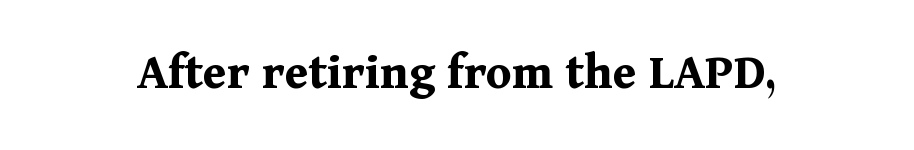
The image shows 52 px bold serif type, upright; set normal letter spacing, not underlined; medium stroke contrast and a medium x-height.
